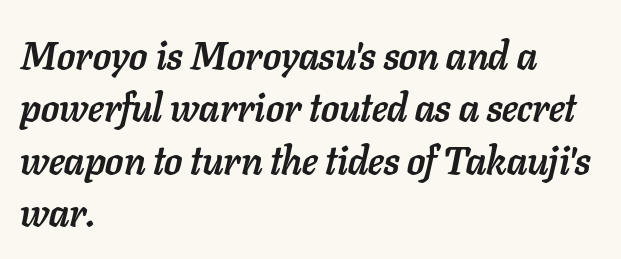
The image shows 39 px semibold type, italic (leaning right); set left-aligned, normal line spacing (1.34x), normal letter spacing, not underlined; low stroke contrast and a medium x-height.
